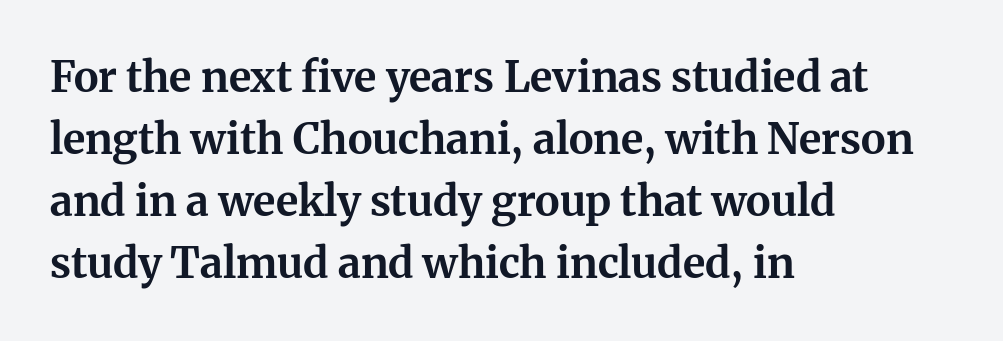
{"serif": "yes", "italic": "no", "bold": "yes", "weight": "bold", "width": "normal", "stroke_contrast": "medium", "x_height": "medium", "monospaced": "no", "underline": "no", "align": "left", "line_spacing": "normal", "line_spacing_ratio": 1.48, "letter_spacing": "normal", "letter_spacing_em": 0.0, "glyph_px": 42}
